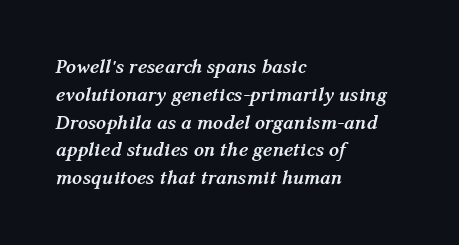
{"italic": "yes", "lean": "right", "slant_degrees": 12, "bold": "yes", "underline": "no", "align": "left", "line_spacing": "normal", "line_spacing_ratio": 1.39, "letter_spacing": "normal", "letter_spacing_em": 0.0, "glyph_px": 20}
